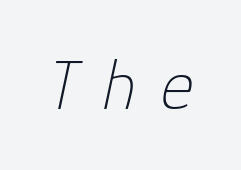
Caption: expanded tracking, letters set apart. Each letter keeps its own natural width here, so spacing adapts to shape. An italicized treatment has been applied to the whole sample. Unbolded letterforms with no extra heft. A bare baseline throughout the passage.
